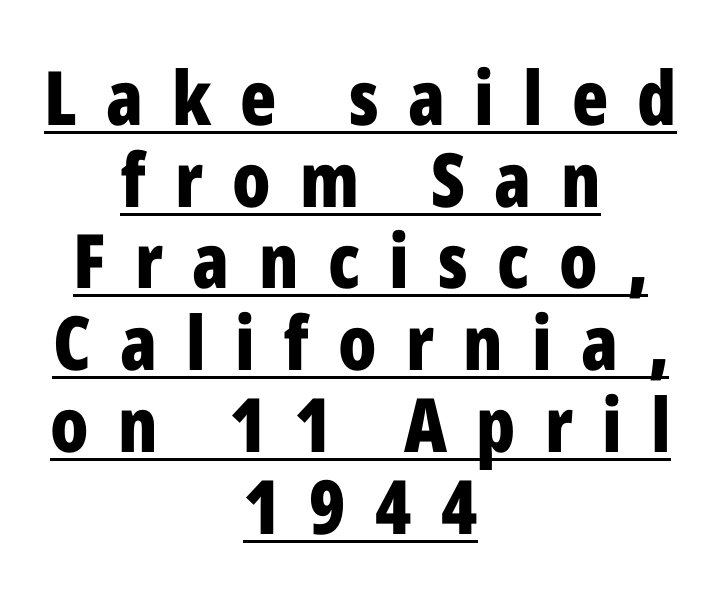
Q: Is the text bold? A: Yes.
Q: Is the text italic (slanted)? A: No, it is upright.
Q: Is the typeface a serif or a sans-serif typeface? A: Sans-serif.
Q: Is the text underlined? A: Yes.
Q: How is the paragraph aligned? A: Centered.
Q: Is the spacing between letters normal or unusually wide? A: Unusually wide.
Q: Is the spacing between lines tight, normal or loose? A: Tight.
Q: Width (condensed, normal, or wide)? A: Condensed.
Q: Stroke contrast? A: Low.
Q: x-height? A: Medium.
Q: Monospaced? A: No.
